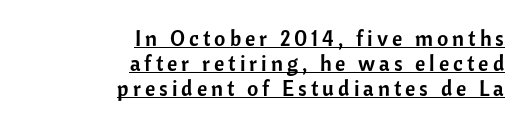
{"italic": "no", "underline": "yes", "align": "right", "line_spacing": "tight", "line_spacing_ratio": 1.14, "glyph_px": 22}
